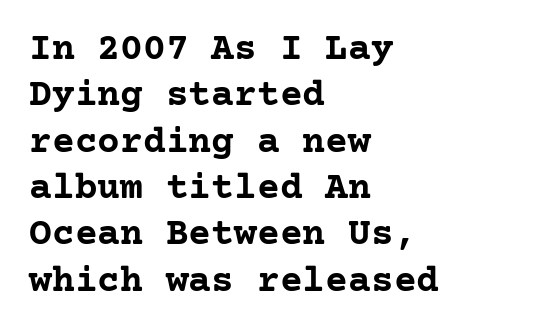
The image shows 38 px semibold serif type, upright; set left-aligned, line spacing 1.22x, normal letter spacing, not underlined; low stroke contrast and a medium x-height.
